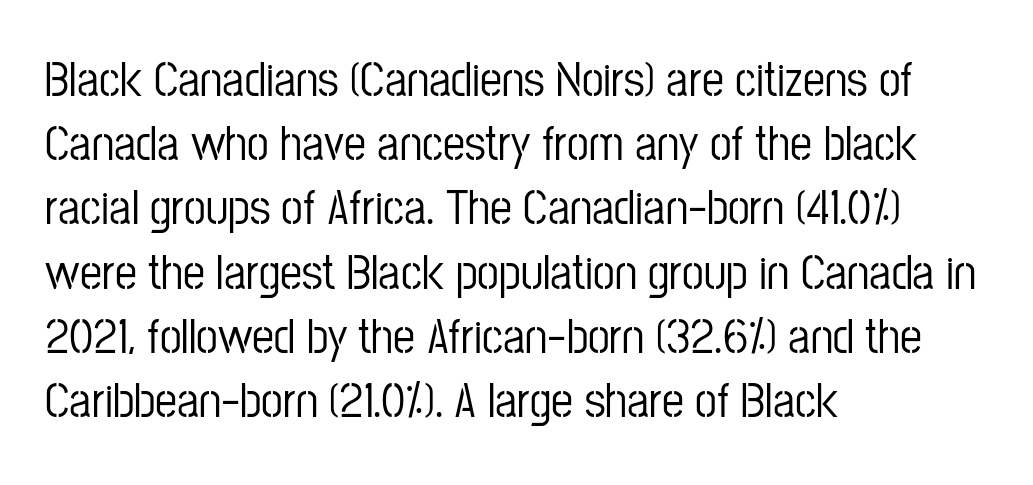
{"serif": "no", "italic": "no", "width": "condensed", "stroke_contrast": "low", "x_height": "medium", "monospaced": "no", "underline": "no", "align": "left", "line_spacing": "normal", "line_spacing_ratio": 1.31, "letter_spacing": "normal", "letter_spacing_em": 0.0, "glyph_px": 49}
